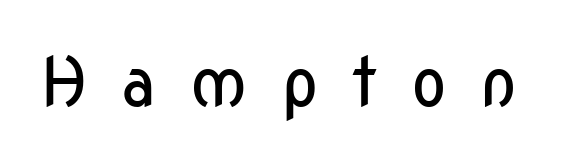
The image shows 68 px regular-weight, condensed sans-serif type, upright; set unusually wide letter spacing (+0.48 em), not underlined; low stroke contrast and a medium x-height.
